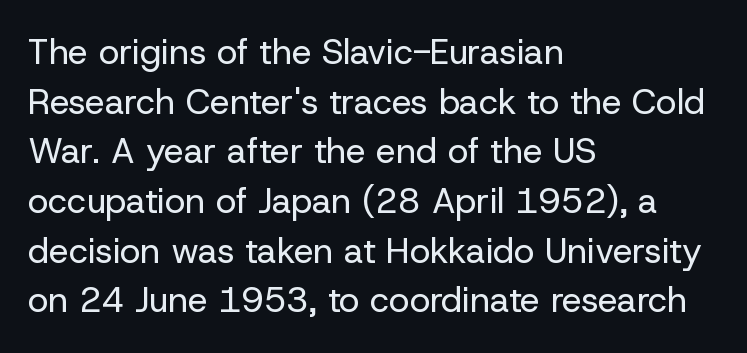
The image shows 35 px regular-weight sans-serif type, upright; set left-aligned, normal line spacing (1.42x), normal letter spacing, not underlined; low stroke contrast and a medium x-height.
